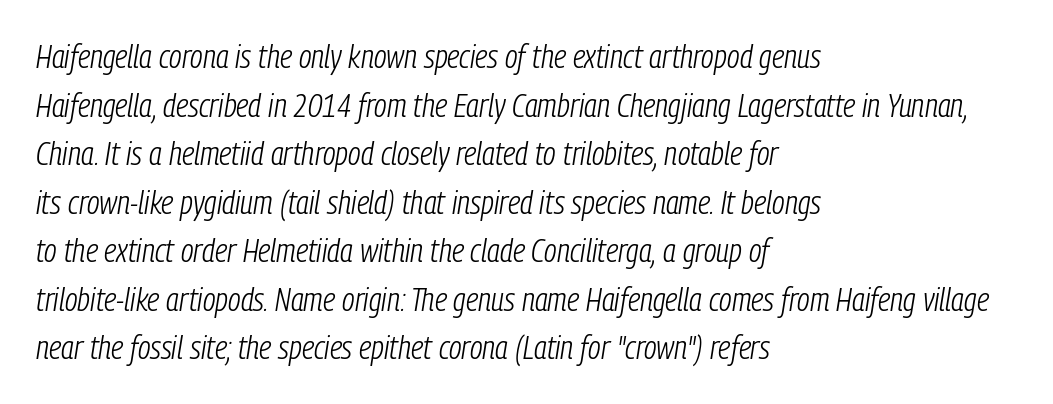
Q: Is the text bold? A: No.
Q: Is the text italic (slanted)? A: Yes, it leans right by about 9 degrees.
Q: Is the text underlined? A: No.
Q: How is the paragraph aligned? A: Left-aligned.
Q: Is the spacing between letters normal or unusually wide? A: Normal.
Q: Is the spacing between lines tight, normal or loose? A: Normal.
Q: Width (condensed, normal, or wide)? A: Condensed.
Q: Stroke contrast? A: Low.
Q: x-height? A: Medium.
Q: Monospaced? A: No.
